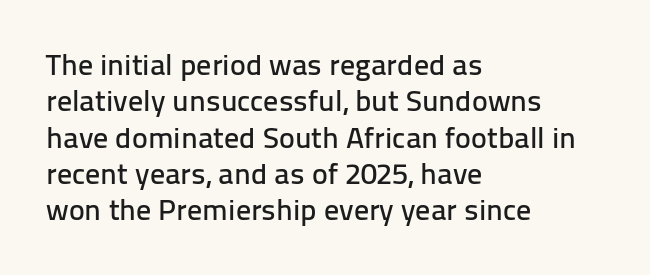
The image shows 30 px sans-serif type, upright; set left-aligned, line spacing 1.21x, normal letter spacing, not underlined; low stroke contrast and a medium x-height.
